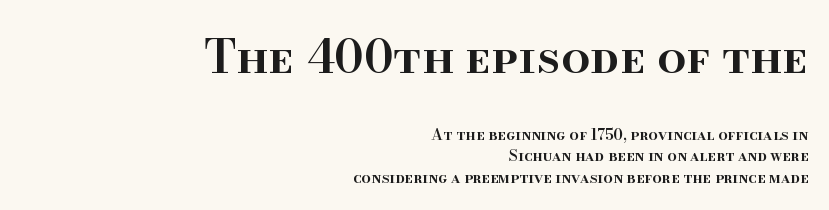
The image shows 46 px semibold serif type, upright; set right-aligned, normal line spacing (1.42x), normal letter spacing, not underlined; the first (top) block is 3.07x larger; high stroke contrast and a small x-height.
